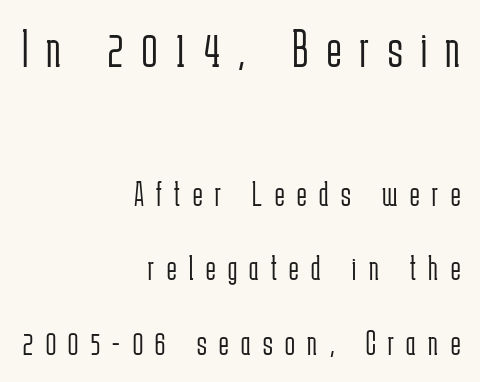
Q: Is the text bold? A: No.
Q: Is the text italic (slanted)? A: No, it is upright.
Q: Is the typeface a serif or a sans-serif typeface? A: Sans-serif.
Q: Is the text underlined? A: No.
Q: How is the paragraph aligned? A: Right-aligned.
Q: Is the spacing between letters normal or unusually wide? A: Unusually wide.
Q: Is the spacing between lines tight, normal or loose? A: Loose.
Q: Which block of text is set in a larger size, the first (top) or the second (bottom)? A: The first (top) one.
Q: Width (condensed, normal, or wide)? A: Condensed.
Q: Stroke contrast? A: Low.
Q: x-height? A: Medium.
Q: Monospaced? A: No.
